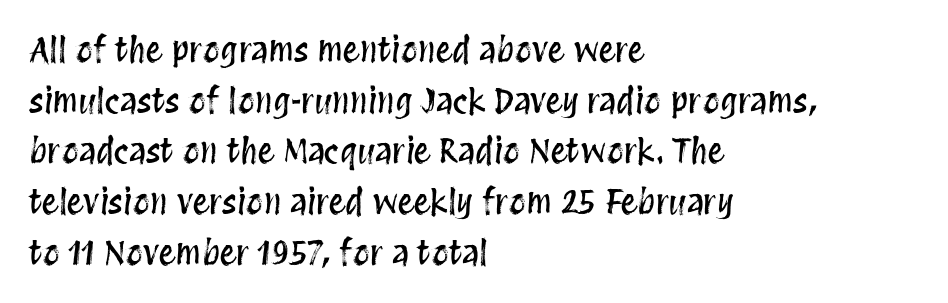
The image shows 34 px condensed type, upright; set left-aligned, normal line spacing (1.49x), normal letter spacing, not underlined; medium stroke contrast and a large x-height.
